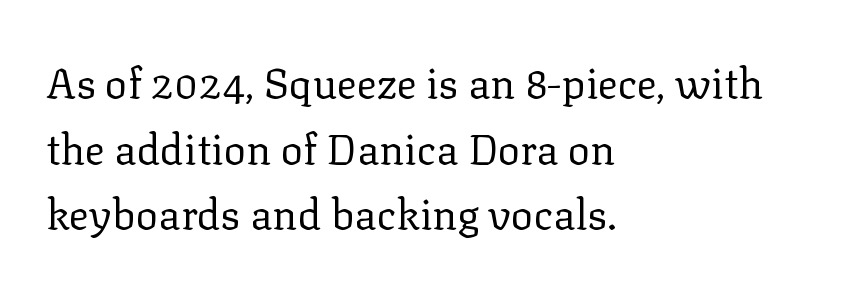
{"serif": "yes", "italic": "no", "bold": "no", "weight": "regular", "width": "normal", "stroke_contrast": "low", "x_height": "medium", "monospaced": "no", "underline": "no", "align": "left", "line_spacing": "normal", "line_spacing_ratio": 1.56, "letter_spacing": "normal", "letter_spacing_em": 0.0, "glyph_px": 42}
